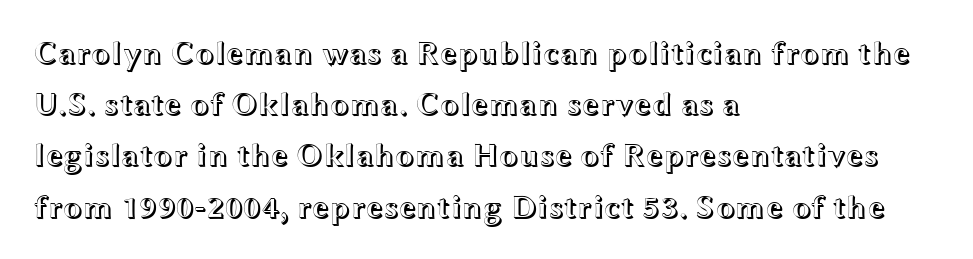
This rendering leaves character spacing at its baseline value. The lines are quadded left. Underlining? Definitely not there. Students, observe: this is what conventionally led text looks like. Proportional: the letters do not fall into vertical columns.
